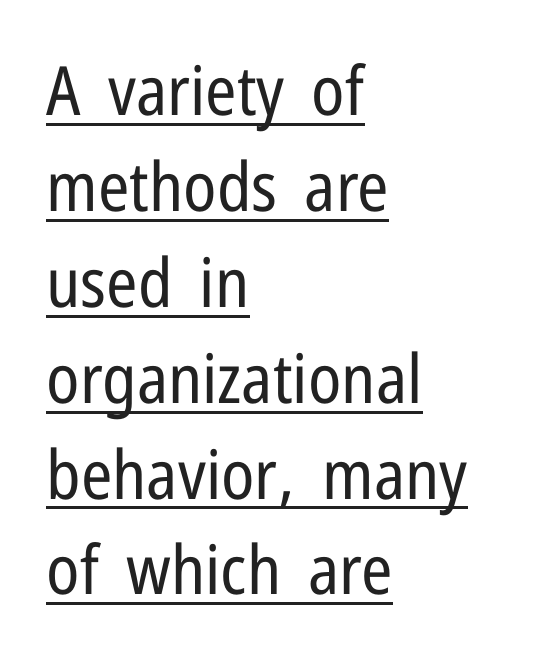
Q: Is the text bold? A: No.
Q: Is the text italic (slanted)? A: No, it is upright.
Q: Is the typeface a serif or a sans-serif typeface? A: Sans-serif.
Q: Is the text underlined? A: Yes.
Q: How is the paragraph aligned? A: Left-aligned.
Q: Is the spacing between letters normal or unusually wide? A: Normal.
Q: Is the spacing between lines tight, normal or loose? A: Normal.
Q: Width (condensed, normal, or wide)? A: Condensed.
Q: Stroke contrast? A: Low.
Q: x-height? A: Medium.
Q: Monospaced? A: No.
